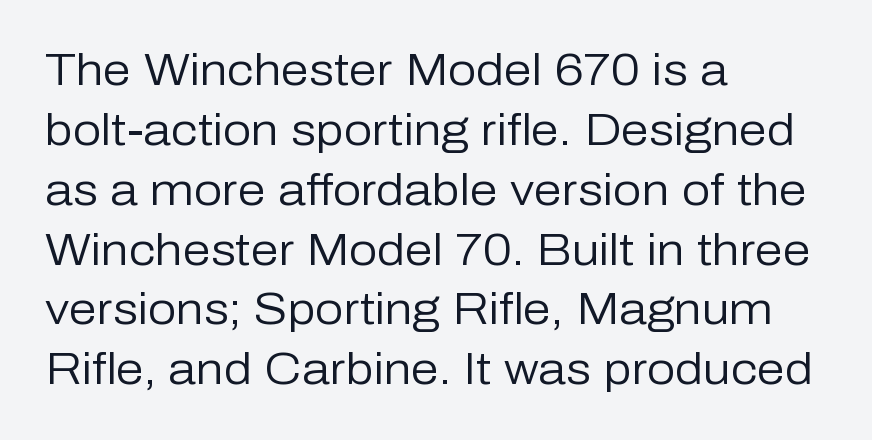
The image shows 45 px regular-weight sans-serif type, upright; set left-aligned, normal line spacing (1.33x), normal letter spacing, not underlined; low stroke contrast and a medium x-height.
